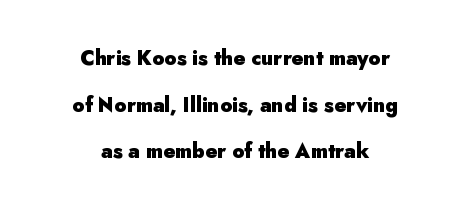
{"italic": "no", "bold": "yes", "underline": "no", "align": "center", "line_spacing": "loose", "line_spacing_ratio": 2.33, "letter_spacing": "normal", "letter_spacing_em": 0.0, "glyph_px": 20}
